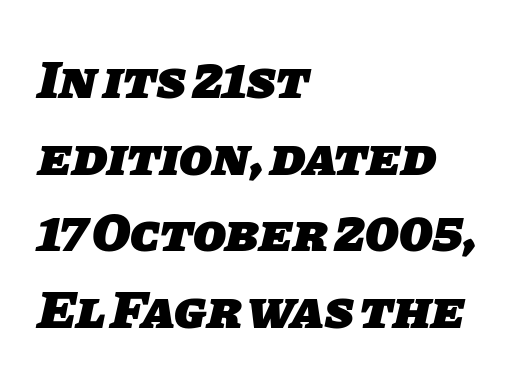
The image shows 54 px heavy type; set left-aligned, normal line spacing (1.42x), normal letter spacing, not underlined; low stroke contrast and a large x-height.
